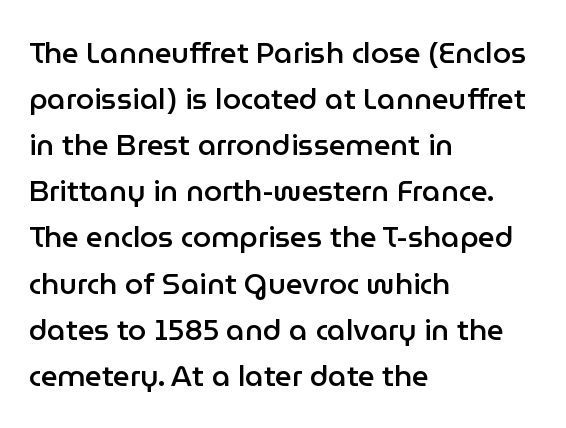
Q: Is the text bold? A: Semi-bold.
Q: Is the text italic (slanted)? A: No, it is upright.
Q: Is the typeface a serif or a sans-serif typeface? A: Sans-serif.
Q: Is the text underlined? A: No.
Q: How is the paragraph aligned? A: Left-aligned.
Q: Is the spacing between letters normal or unusually wide? A: Normal.
Q: Is the spacing between lines tight, normal or loose? A: Normal.
Q: Width (condensed, normal, or wide)? A: Normal.
Q: Stroke contrast? A: Low.
Q: x-height? A: Medium.
Q: Monospaced? A: No.
